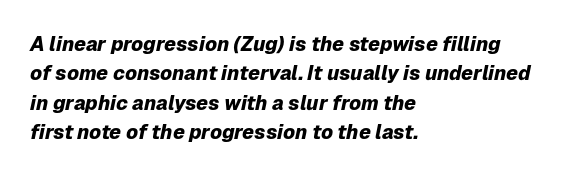
Style check: oblique. If you drew a ruler down the left edge, every line would touch it. Caption: standard tracking, unaltered. Summary of weight: heavy, a full bold. Summary of vertical rhythm: regular, with standard interline spacing.
